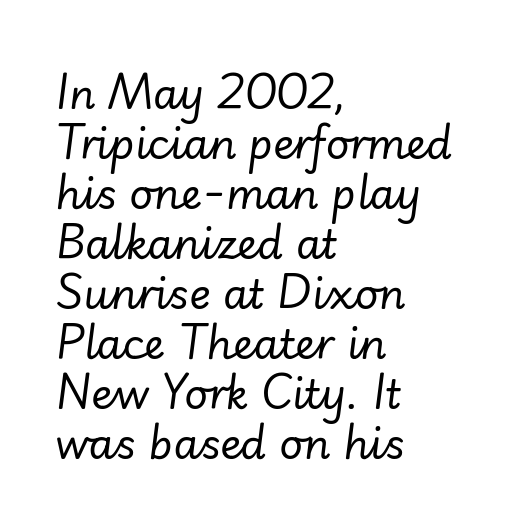
Q: Is the text bold? A: No.
Q: Is the text italic (slanted)? A: Yes, it leans right by about 7 degrees.
Q: Is the text underlined? A: No.
Q: How is the paragraph aligned? A: Left-aligned.
Q: Is the spacing between letters normal or unusually wide? A: Normal.
Q: Width (condensed, normal, or wide)? A: Normal.
Q: Stroke contrast? A: Low.
Q: x-height? A: Small.
Q: Monospaced? A: No.
